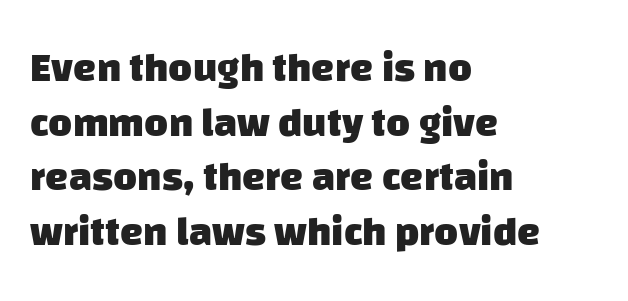
Q: Is the text bold? A: Yes.
Q: Is the typeface a serif or a sans-serif typeface? A: Sans-serif.
Q: Is the text underlined? A: No.
Q: How is the paragraph aligned? A: Left-aligned.
Q: Is the spacing between letters normal or unusually wide? A: Normal.
Q: Is the spacing between lines tight, normal or loose? A: Normal.
Q: Width (condensed, normal, or wide)? A: Normal.
Q: Stroke contrast? A: Low.
Q: x-height? A: Large.
Q: Monospaced? A: No.
